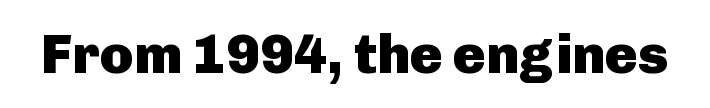
Q: Is the text bold? A: Yes.
Q: Is the text italic (slanted)? A: No, it is upright.
Q: Is the typeface a serif or a sans-serif typeface? A: Sans-serif.
Q: Is the text underlined? A: No.
Q: Is the spacing between letters normal or unusually wide? A: Normal.
Q: Width (condensed, normal, or wide)? A: Normal.
Q: Stroke contrast? A: Low.
Q: x-height? A: Medium.
Q: Monospaced? A: No.
